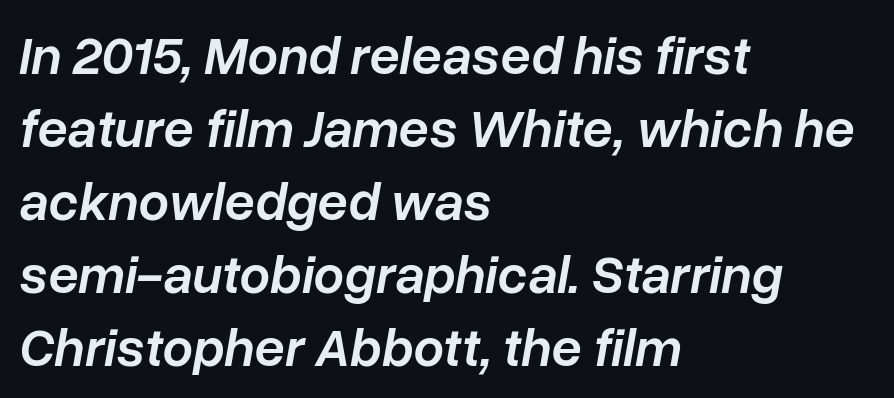
The image shows 54 px semibold type, italic (leaning right); set left-aligned, normal line spacing (1.35x), normal letter spacing, not underlined; low stroke contrast and a medium x-height.
